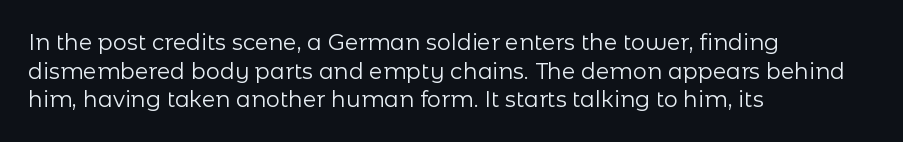
Q: Is the text bold? A: No.
Q: Is the text italic (slanted)? A: No, it is upright.
Q: Is the text underlined? A: No.
Q: How is the paragraph aligned? A: Left-aligned.
Q: Is the spacing between letters normal or unusually wide? A: Normal.
Q: Is the spacing between lines tight, normal or loose? A: Normal.
